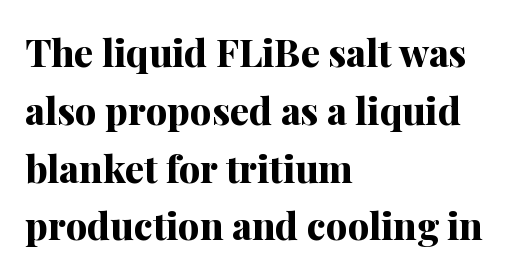
The image shows 38 px bold serif type, upright; set left-aligned, normal line spacing (1.52x), normal letter spacing, not underlined; medium stroke contrast and a medium x-height.
